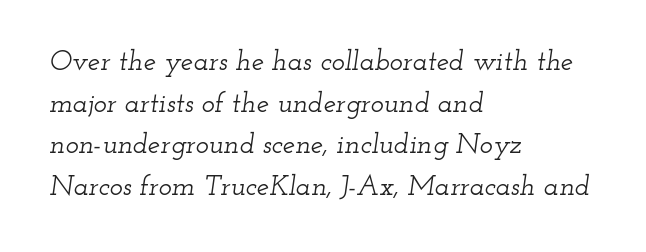
{"serif": "yes", "italic": "yes", "lean": "right", "slant_degrees": 12, "width": "wide", "stroke_contrast": "low", "x_height": "small", "monospaced": "no", "underline": "no", "align": "left", "line_spacing": "normal", "line_spacing_ratio": 1.49, "letter_spacing": "normal", "letter_spacing_em": 0.0, "glyph_px": 28}
